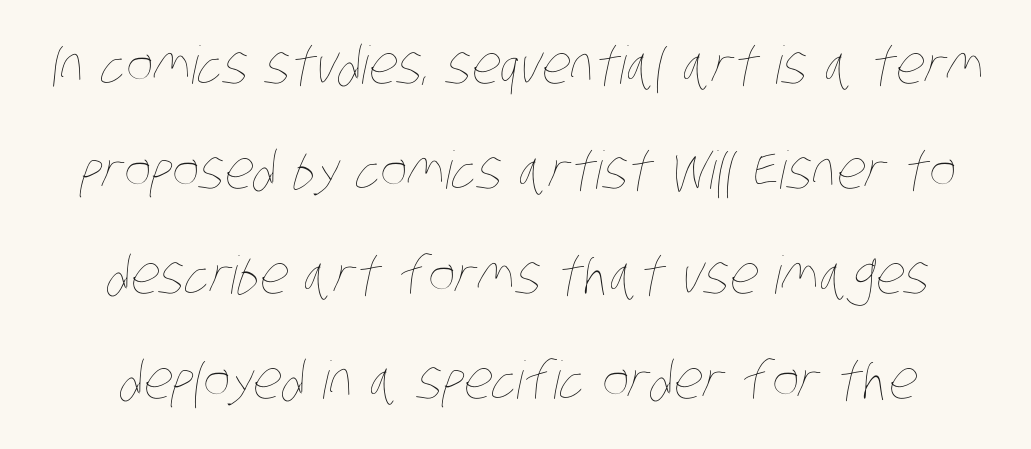
Underline: absent. Each word holds together tightly as a unit, with standard inter-letter gaps. These lines are rendered in a variable-pitch font. In terms of leading, this rendering errs on the spacious side. Weight class: somewhere from thin through regular.
